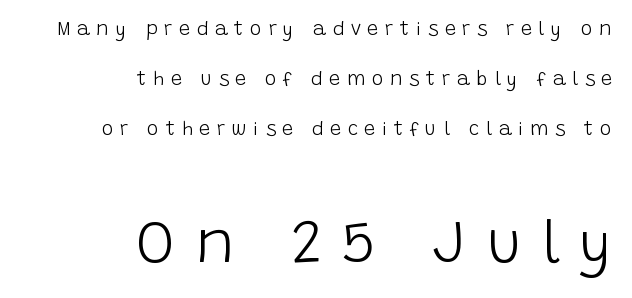
Q: Is the text bold? A: No.
Q: Is the text italic (slanted)? A: No, it is upright.
Q: Is the typeface a serif or a sans-serif typeface? A: Sans-serif.
Q: Is the text underlined? A: No.
Q: How is the paragraph aligned? A: Right-aligned.
Q: Is the spacing between letters normal or unusually wide? A: Unusually wide.
Q: Is the spacing between lines tight, normal or loose? A: Loose.
Q: Which block of text is set in a larger size, the first (top) or the second (bottom)? A: The second (bottom) one.
Q: Width (condensed, normal, or wide)? A: Normal.
Q: Stroke contrast? A: Low.
Q: x-height? A: Large.
Q: Monospaced? A: No.
